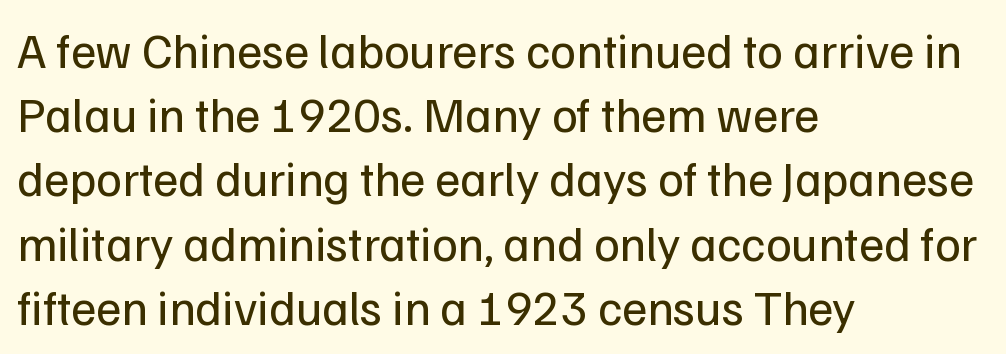
{"serif": "no", "italic": "no", "bold": "no", "weight": "regular", "width": "normal", "stroke_contrast": "low", "x_height": "medium", "monospaced": "no", "underline": "no", "align": "left", "line_spacing": "normal", "line_spacing_ratio": 1.31, "letter_spacing": "normal", "letter_spacing_em": 0.0, "glyph_px": 49}
